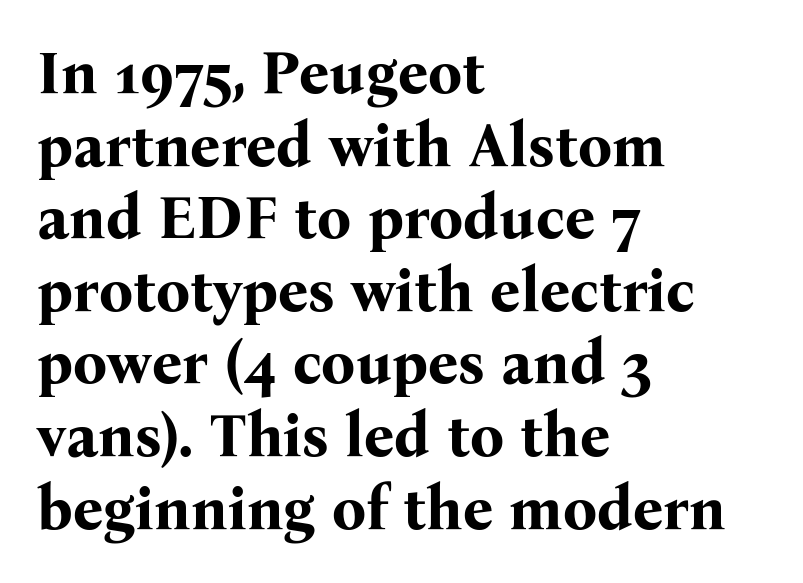
{"serif": "yes", "italic": "no", "bold": "yes", "weight": "bold", "width": "normal", "stroke_contrast": "medium", "x_height": "medium", "monospaced": "no", "underline": "no", "align": "left", "line_spacing_ratio": 1.21, "letter_spacing": "normal", "letter_spacing_em": 0.0, "glyph_px": 60}
